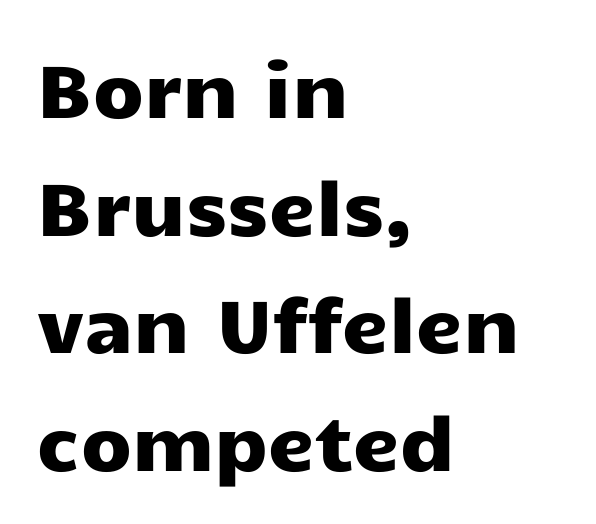
Each letter keeps its own natural width here, so spacing adapts to shape. The glyphs are unaccompanied by any horizontal stroke below them. The type family on display is of the sans-serif kind. This block has exactly the height ordinary leading produces. Which margin do the lines hug? The left one — the right edge is uneven. Unlike italic type, these characters show no tilt at all.
